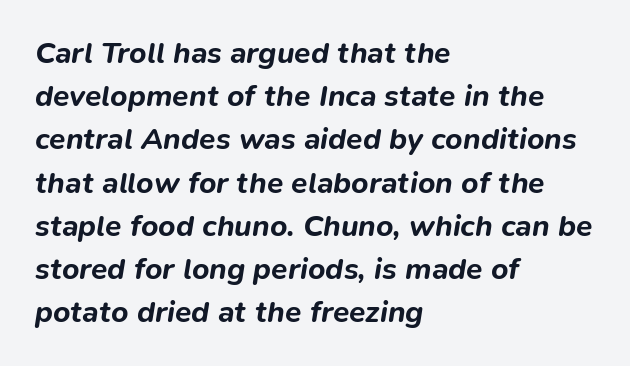
{"italic": "yes", "lean": "right", "slant_degrees": 9, "bold": "yes", "weight": "bold", "width": "normal", "stroke_contrast": "low", "x_height": "medium", "monospaced": "no", "underline": "no", "align": "left", "line_spacing": "normal", "line_spacing_ratio": 1.44, "letter_spacing": "normal", "letter_spacing_em": 0.0, "glyph_px": 30}
